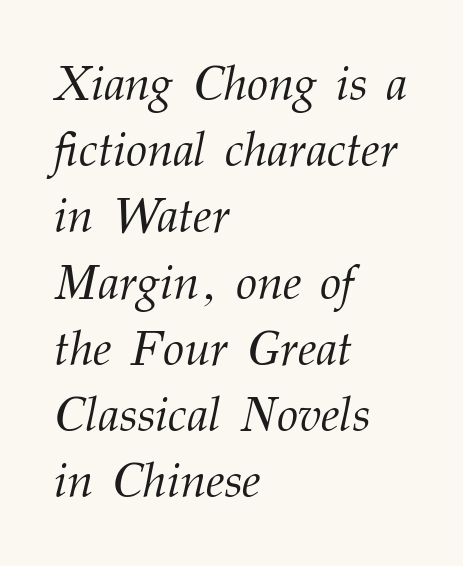
{"serif": "yes", "italic": "yes", "lean": "right", "slant_degrees": 12, "bold": "no", "weight": "light", "width": "normal", "stroke_contrast": "medium", "x_height": "medium", "monospaced": "no", "underline": "no", "align": "left", "line_spacing": "normal", "line_spacing_ratio": 1.38, "letter_spacing": "normal", "letter_spacing_em": 0.0, "glyph_px": 48}
